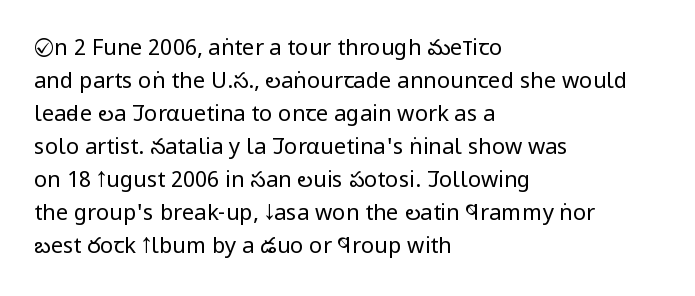
{"italic": "no", "bold": "no", "underline": "no", "align": "left", "line_spacing": "normal", "line_spacing_ratio": 1.5, "letter_spacing": "normal", "letter_spacing_em": 0.0, "glyph_px": 22}
